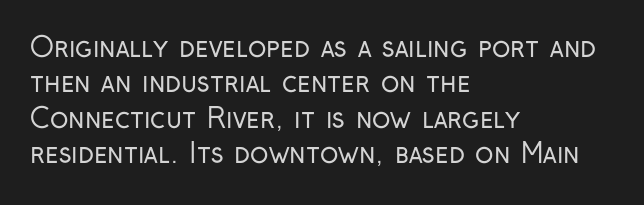
The image shows 27 px text type, upright; set left-aligned, normal line spacing (1.31x), normal letter spacing, not underlined.
